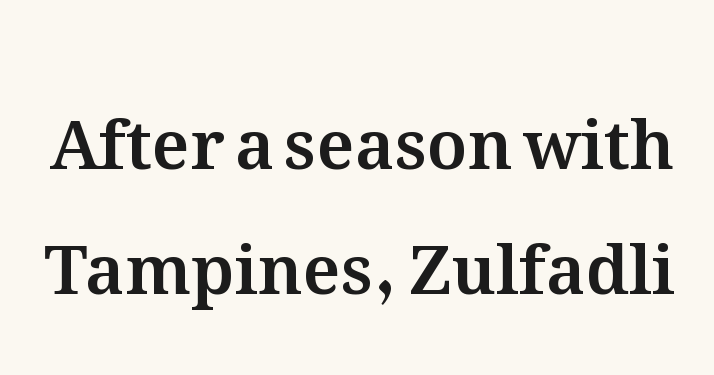
The image shows 68 px text type, upright; set line spacing 1.84x, normal letter spacing, not underlined; medium stroke contrast and a medium x-height.
